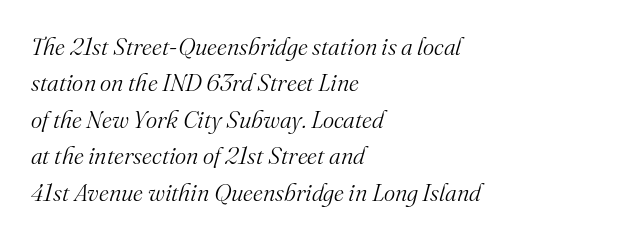
Q: Is the text bold? A: No.
Q: Is the text italic (slanted)? A: Yes, it leans right by about 16 degrees.
Q: Is the text underlined? A: No.
Q: How is the paragraph aligned? A: Left-aligned.
Q: Is the spacing between letters normal or unusually wide? A: Normal.
Q: Is the spacing between lines tight, normal or loose? A: Normal.
